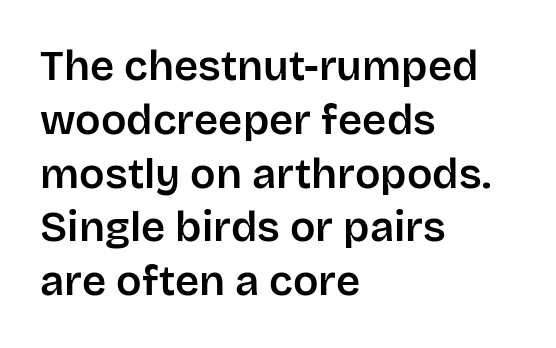
{"serif": "no", "italic": "no", "width": "normal", "stroke_contrast": "low", "x_height": "large", "monospaced": "no", "underline": "no", "align": "left", "line_spacing": "normal", "line_spacing_ratio": 1.28, "letter_spacing": "normal", "letter_spacing_em": 0.0, "glyph_px": 42}
